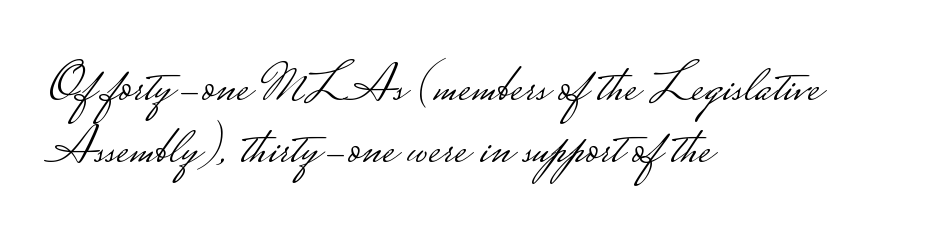
Q: Is the text bold? A: No.
Q: Is the text italic (slanted)? A: Yes.
Q: Is the typeface a serif or a sans-serif typeface? A: Sans-serif.
Q: Is the text underlined? A: No.
Q: How is the paragraph aligned? A: Left-aligned.
Q: Is the spacing between letters normal or unusually wide? A: Normal.
Q: Is the spacing between lines tight, normal or loose? A: Tight.
Q: Width (condensed, normal, or wide)? A: Wide.
Q: Stroke contrast? A: Low.
Q: Monospaced? A: No.
